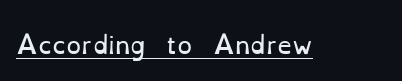
Q: Is the text bold? A: No.
Q: Is the text italic (slanted)? A: No, it is upright.
Q: Is the text underlined? A: Yes.
Q: Is the spacing between letters normal or unusually wide? A: Normal.
